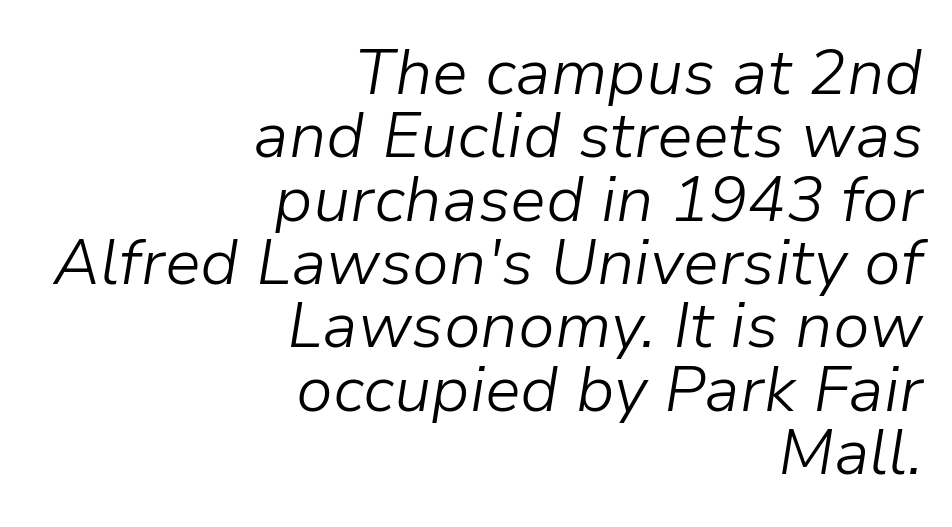
The image shows 64 px light type, italic (leaning right); set right-aligned, tight line spacing (0.99x), normal letter spacing, not underlined; low stroke contrast and a medium x-height.
